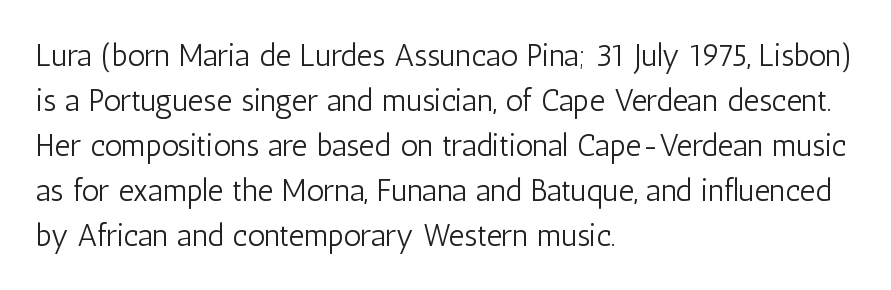
{"serif": "no", "italic": "no", "bold": "no", "weight": "light", "width": "condensed", "stroke_contrast": "low", "x_height": "medium", "monospaced": "no", "underline": "no", "align": "left", "line_spacing": "normal", "line_spacing_ratio": 1.45, "letter_spacing": "normal", "letter_spacing_em": 0.0, "glyph_px": 31}
